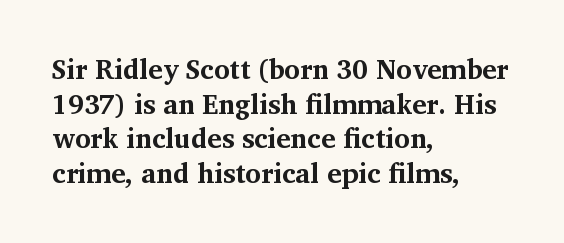
Compared with typical body copy, the letter spacing here is the same. The setting favours the left margin, as ordinary paragraphs usually do. Heft: maximum for text — a bold. Beneath every word, the page is bare. Successive baselines arrive at the customary interval. These lines were composed using upright roman letters.
